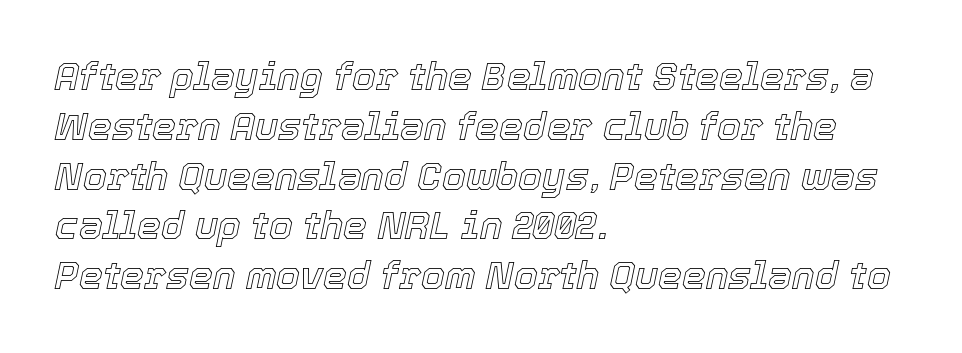
In terms of posture, this sample is oblique. The passage shown is typed in a proportional face where columns would drift. Underlining? Definitely not there. Layout note: lines flush left. The horizontal fit of the characters is conventional and even. Whoever set this chose a conventional vertical rhythm.
